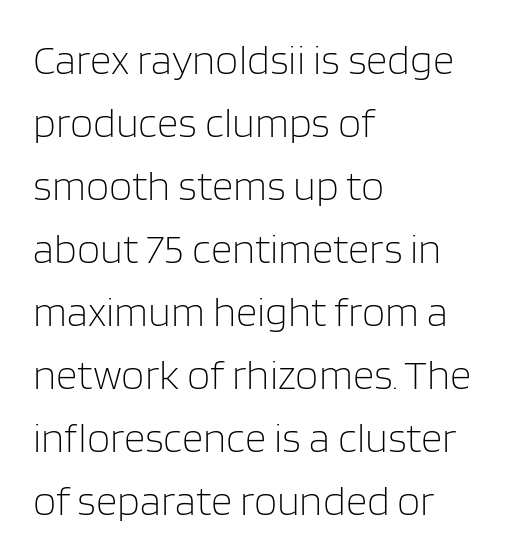
Is there much room between lines? A standard amount, neither cramped nor airy. Is this a heavy cut? Hardly; it is regular or lighter. Default kerning and tracking; the words read as compact shapes. The letters advance in unequal steps, a hallmark of proportional type. No feet cap the strokes, marking this as sans-serif type.
